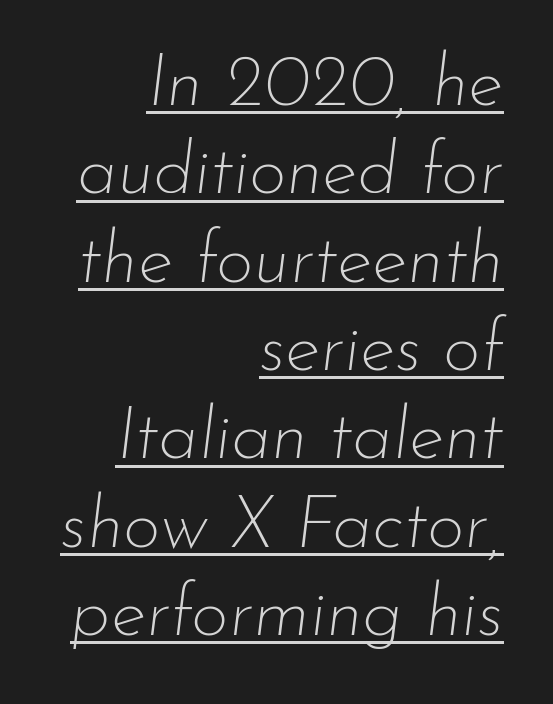
Decoration check: the copy is underlined. A typesetter would call this proportional, since set widths differ per character. Letter spacing: default. A flush-right, rag-left setting is used for this passage. The axis of the letterforms is tilted away from vertical.
